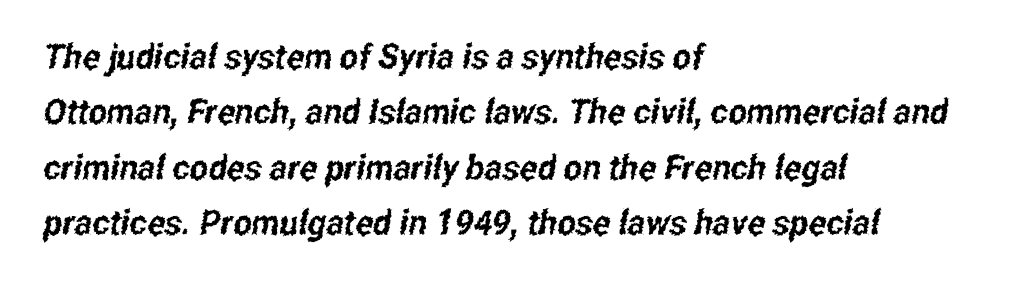
Reading down the block, your eye returns to a fixed left position each line. This sample has the flowing, uneven cadence of proportional lettering. The rendering uses a moderate line-height, typical for paragraphs. Unlike a traditional serif, this face leaves its strokes unadorned. Check under the words: just untouched page. The line texture is even and compact thanks to regular tracking.
